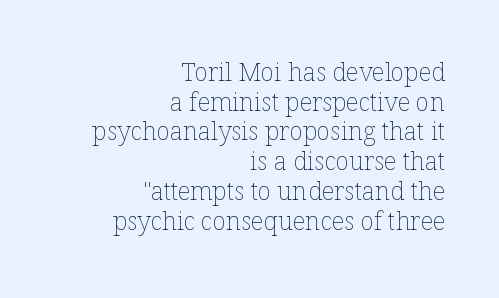
{"italic": "no", "bold": "no", "underline": "no", "align": "right", "line_spacing_ratio": 1.19, "letter_spacing": "normal", "letter_spacing_em": 0.0, "glyph_px": 25}
